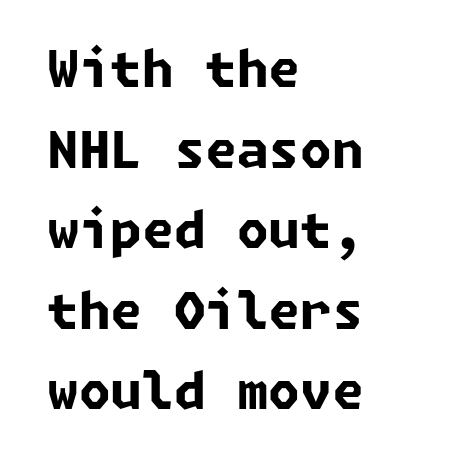
Q: Is the text bold? A: Yes.
Q: Is the typeface a serif or a sans-serif typeface? A: Sans-serif.
Q: Is the text underlined? A: No.
Q: How is the paragraph aligned? A: Left-aligned.
Q: Is the spacing between letters normal or unusually wide? A: Normal.
Q: Is the spacing between lines tight, normal or loose? A: Normal.
Q: Width (condensed, normal, or wide)? A: Normal.
Q: Stroke contrast? A: Low.
Q: x-height? A: Medium.
